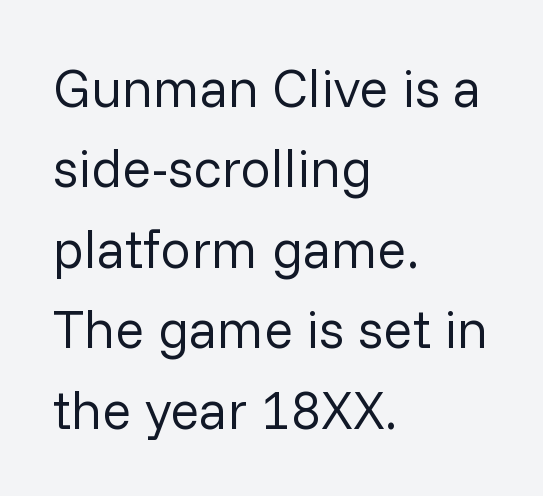
The image shows 54 px regular-weight sans-serif type, upright; set left-aligned, normal line spacing (1.49x), normal letter spacing, not underlined; low stroke contrast and a medium x-height.
